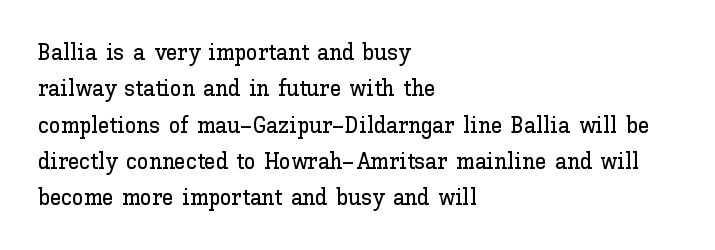
The image shows 23 px text type, upright; set left-aligned, normal line spacing (1.58x), normal letter spacing, not underlined.
